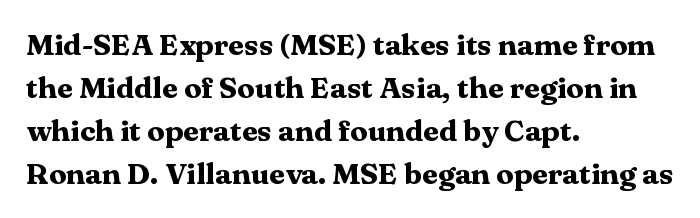
Each letter's strokes conclude with small projecting serifs. The space between consecutive lines is moderate. The type is set solid horizontally, with unmodified tracking. Quick note: underline off.
